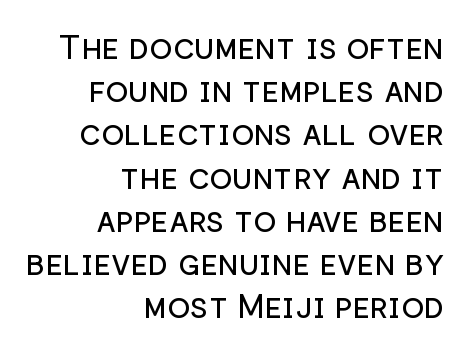
{"serif": "no", "italic": "no", "bold": "no", "weight": "regular", "width": "normal", "stroke_contrast": "low", "x_height": "medium", "monospaced": "no", "underline": "no", "align": "right", "line_spacing": "normal", "line_spacing_ratio": 1.27, "letter_spacing": "normal", "letter_spacing_em": 0.0, "glyph_px": 34}
